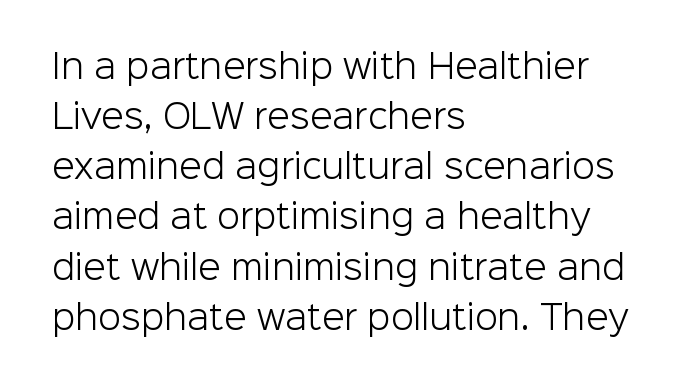
Underlining? Definitely not there. Spacing verdict: proportional, widths tailored to each character. Posture: vertical. Does the type have serifs? No, each stem ends abruptly.
